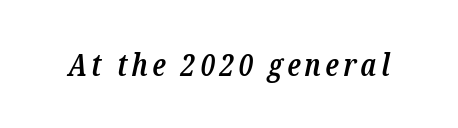
Q: Is the text bold? A: Semi-bold.
Q: Is the text italic (slanted)? A: Yes, it leans right by about 12 degrees.
Q: Is the typeface a serif or a sans-serif typeface? A: Serif.
Q: Is the text underlined? A: No.
Q: Width (condensed, normal, or wide)? A: Condensed.
Q: Stroke contrast? A: Low.
Q: x-height? A: Medium.
Q: Monospaced? A: No.
